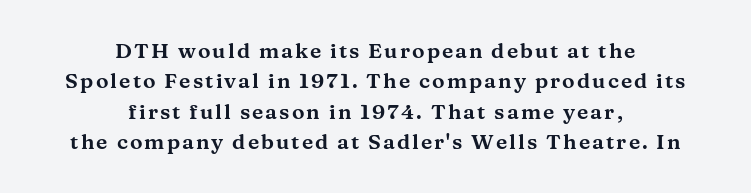
Q: Is the text italic (slanted)? A: No, it is upright.
Q: Is the text underlined? A: No.
Q: How is the paragraph aligned? A: Centered.
Q: Is the spacing between lines tight, normal or loose? A: Normal.
